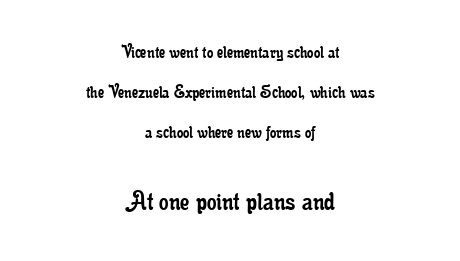
Centered paragraph, ragged on both sides. The space beneath each line is pristine and unruled. A roman cut, with each character standing at attention. Reading down the column, the eye jumps a long way to each next line. The designer went with a serif here, giving each stem small feet. The letters in the lower block stand taller than those in the block above.
